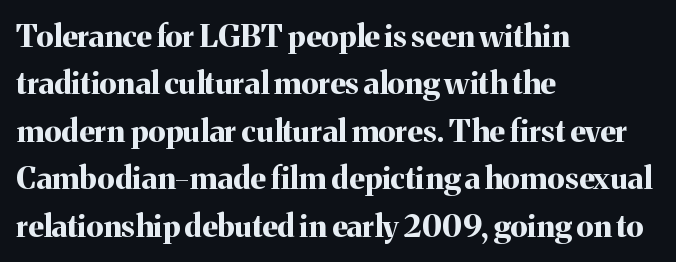
Q: Is the text bold? A: Yes.
Q: Is the text italic (slanted)? A: No, it is upright.
Q: Is the typeface a serif or a sans-serif typeface? A: Serif.
Q: Is the text underlined? A: No.
Q: How is the paragraph aligned? A: Left-aligned.
Q: Is the spacing between letters normal or unusually wide? A: Normal.
Q: Is the spacing between lines tight, normal or loose? A: Normal.
Q: Width (condensed, normal, or wide)? A: Normal.
Q: Stroke contrast? A: Medium.
Q: x-height? A: Medium.
Q: Monospaced? A: No.
